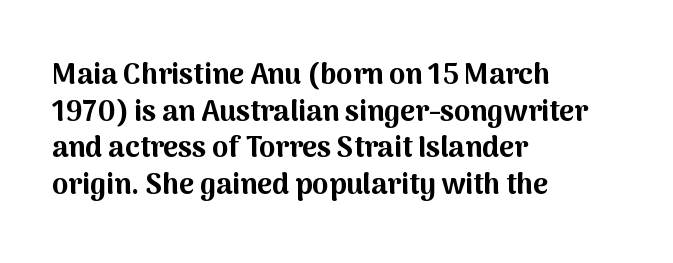
Q: Is the text bold? A: Yes.
Q: Is the text italic (slanted)? A: No, it is upright.
Q: Is the typeface a serif or a sans-serif typeface? A: Sans-serif.
Q: Is the text underlined? A: No.
Q: How is the paragraph aligned? A: Left-aligned.
Q: Is the spacing between letters normal or unusually wide? A: Normal.
Q: Is the spacing between lines tight, normal or loose? A: Normal.
Q: Width (condensed, normal, or wide)? A: Normal.
Q: Stroke contrast? A: Medium.
Q: x-height? A: Medium.
Q: Monospaced? A: No.
